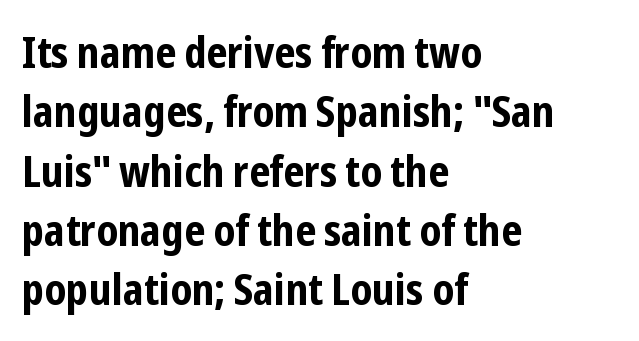
To sum up the face: it is a sans, with no serifs. The face used here is rendered with its standard letterfit. The lettering holds an erect, upright posture throughout. The typesetting leans heavy: a genuine bold. Leftover space on each line is placed entirely after the last word.
